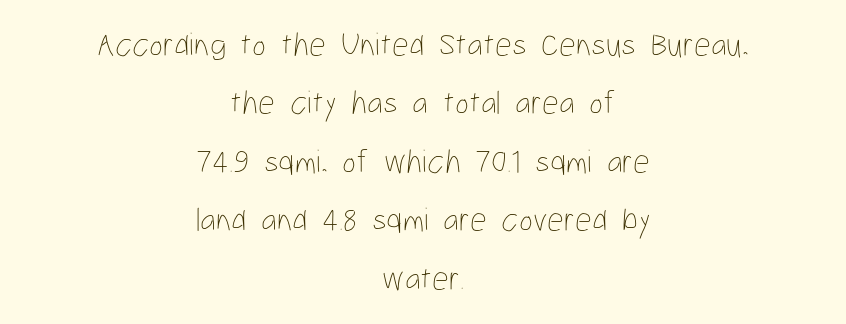
Underlining? Definitely not there. Alignment: centered. You could call the tracking neutral — neither tight nor loose. The strokes are not fattened; the text isn't bold. The axis of the letterforms is exactly vertical.
